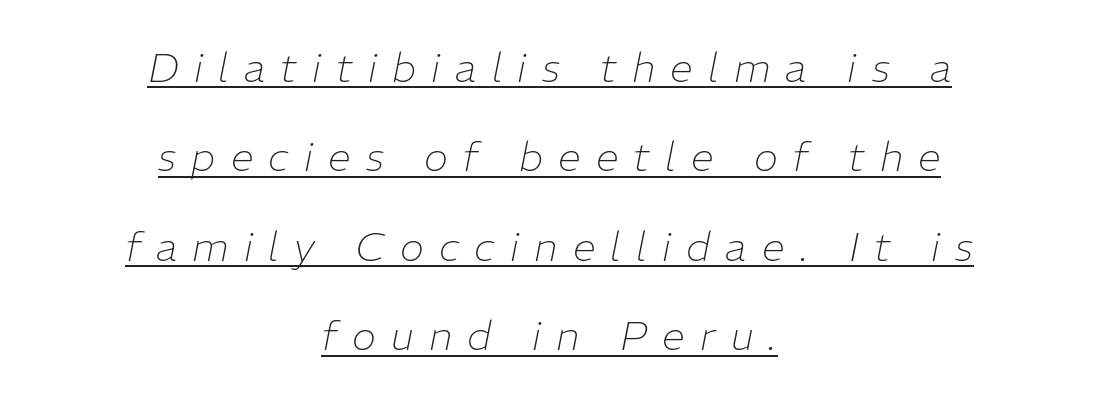
Q: Is the text bold? A: No.
Q: Is the text italic (slanted)? A: Yes, it leans right by about 11 degrees.
Q: Is the text underlined? A: Yes.
Q: How is the paragraph aligned? A: Centered.
Q: Is the spacing between letters normal or unusually wide? A: Unusually wide.
Q: Is the spacing between lines tight, normal or loose? A: Loose.
Q: Width (condensed, normal, or wide)? A: Normal.
Q: Stroke contrast? A: Low.
Q: x-height? A: Medium.
Q: Monospaced? A: No.
